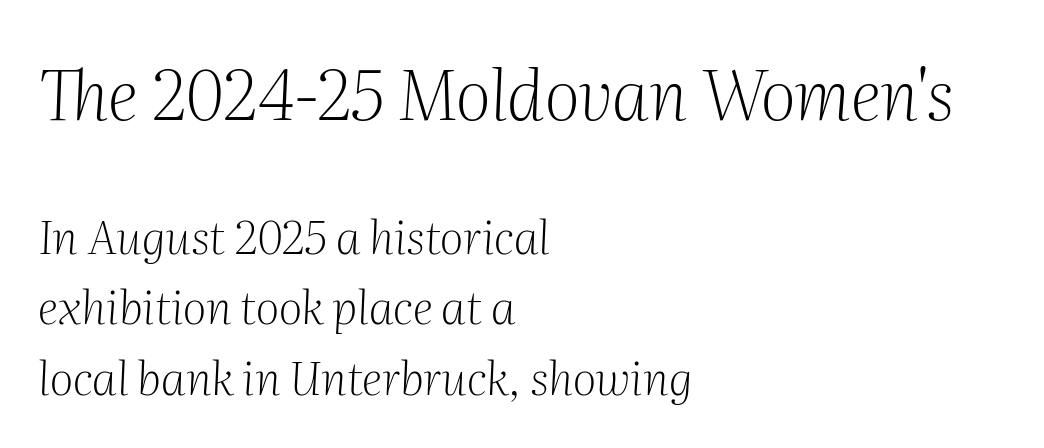
The setting favours the left margin, as ordinary paragraphs usually do. Character widths vary here, with narrow letters taking less room than wide ones. The gaps between neighbouring characters are ordinary and unremarkable. The space between consecutive lines is moderate. This is serif lettering, the kind often seen in printed books. Weight class: somewhere from thin through regular.
